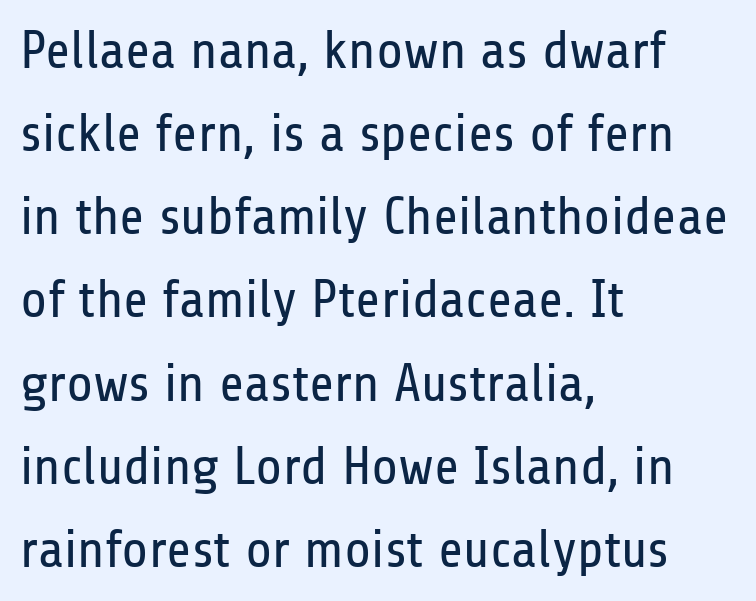
Q: Is the text bold? A: No.
Q: Is the text italic (slanted)? A: No, it is upright.
Q: Is the typeface a serif or a sans-serif typeface? A: Sans-serif.
Q: Is the text underlined? A: No.
Q: How is the paragraph aligned? A: Left-aligned.
Q: Is the spacing between letters normal or unusually wide? A: Normal.
Q: Is the spacing between lines tight, normal or loose? A: Normal.
Q: Width (condensed, normal, or wide)? A: Condensed.
Q: Stroke contrast? A: Low.
Q: x-height? A: Medium.
Q: Monospaced? A: No.
